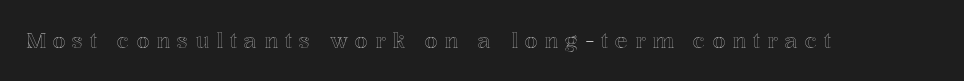
Compared with typical body copy, the letter spacing here is much looser. Underlining? Definitely not there. Is there any slant? The stems are plumb.
